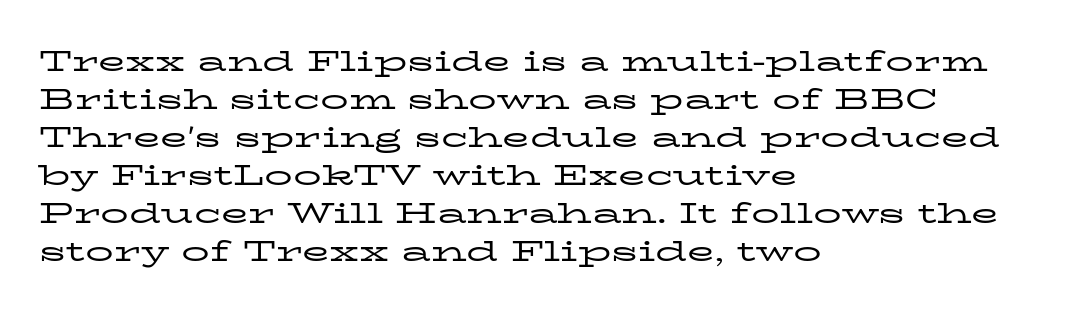
Nobody drew a line under any word here. Letter spacing: default. This sample uses an upright cut, with every glyph sitting square on the baseline. Short and long lines alike share a common starting point at left. Note: serifs present on the glyphs. Reading down the column, the eye jumps a familiar distance to each next line.
